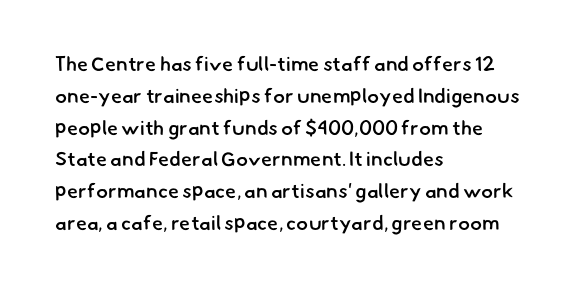
{"bold": "semi", "underline": "no", "align": "left", "line_spacing": "normal", "line_spacing_ratio": 1.59, "letter_spacing": "normal", "letter_spacing_em": 0.0, "glyph_px": 20}
